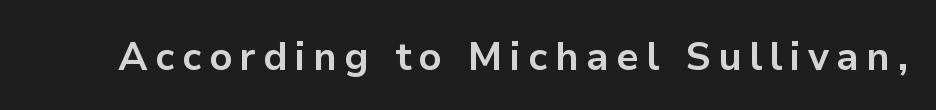
The image shows 39 px bold sans-serif type, upright; set not underlined; low stroke contrast and a medium x-height.
